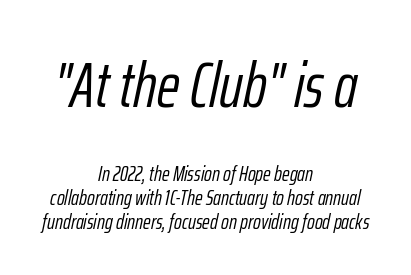
Standard letterfit; no display-style spreading of the glyphs. Here the designer chose a conventional face with non-uniform glyph widths. Bold? No — there's no thickening of the strokes. Size contrast runs from large at the top to small at the bottom.
